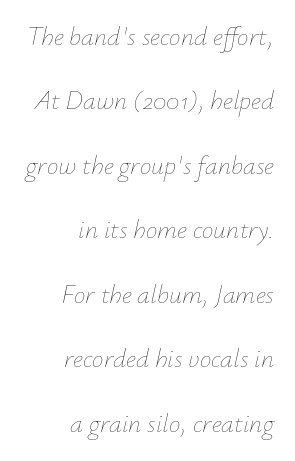
Q: Is the text bold? A: No.
Q: Is the text italic (slanted)? A: Yes, it leans right by about 12 degrees.
Q: Is the text underlined? A: No.
Q: How is the paragraph aligned? A: Right-aligned.
Q: Is the spacing between letters normal or unusually wide? A: Normal.
Q: Is the spacing between lines tight, normal or loose? A: Loose.
